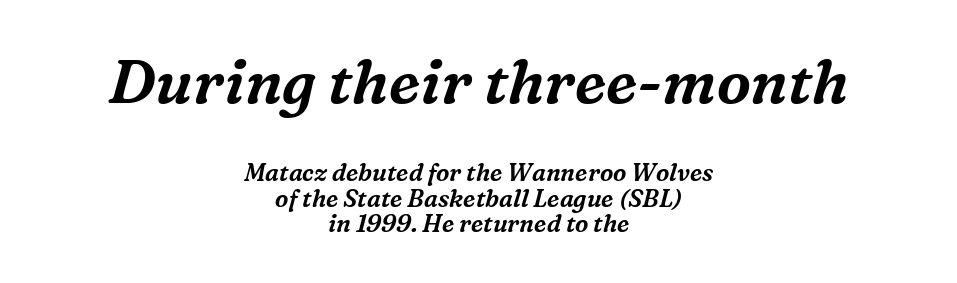
The image shows 61 px serif type, italic (leaning right); set centered, tight line spacing (1.07x), normal letter spacing, not underlined; the first (top) block is 2.54x larger; medium stroke contrast and a medium x-height.
